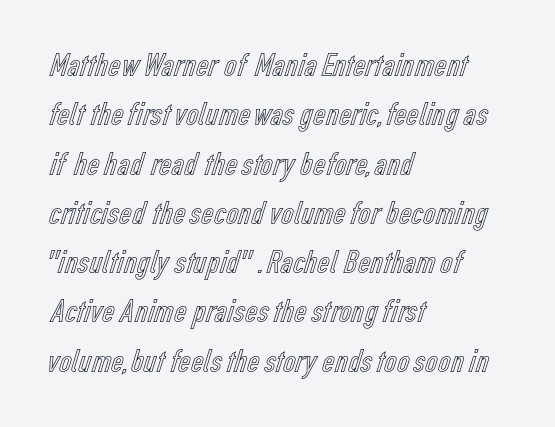
Q: Is the text italic (slanted)? A: Yes.
Q: Is the text underlined? A: No.
Q: How is the paragraph aligned? A: Left-aligned.
Q: Is the spacing between letters normal or unusually wide? A: Normal.
Q: Is the spacing between lines tight, normal or loose? A: Normal.
Q: Width (condensed, normal, or wide)? A: Condensed.
Q: x-height? A: Medium.
Q: Monospaced? A: No.
